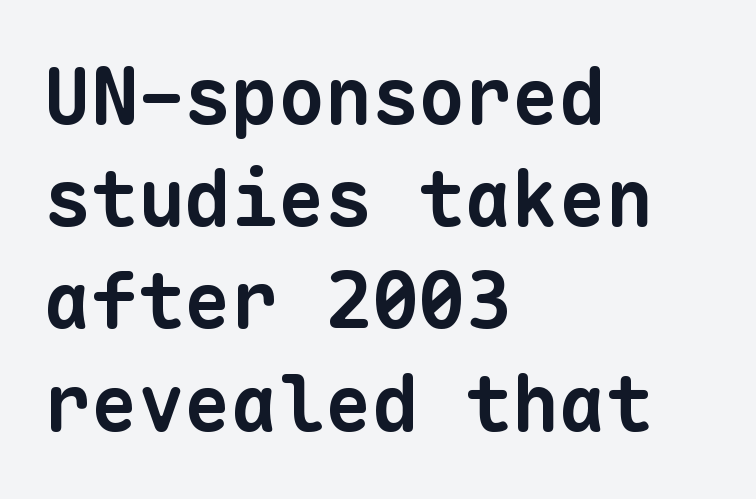
Q: Is the text bold? A: Yes.
Q: Is the typeface a serif or a sans-serif typeface? A: Sans-serif.
Q: Is the text underlined? A: No.
Q: How is the paragraph aligned? A: Left-aligned.
Q: Is the spacing between letters normal or unusually wide? A: Normal.
Q: Is the spacing between lines tight, normal or loose? A: Normal.
Q: Width (condensed, normal, or wide)? A: Normal.
Q: Stroke contrast? A: Low.
Q: x-height? A: Medium.
Q: Monospaced? A: Yes.
